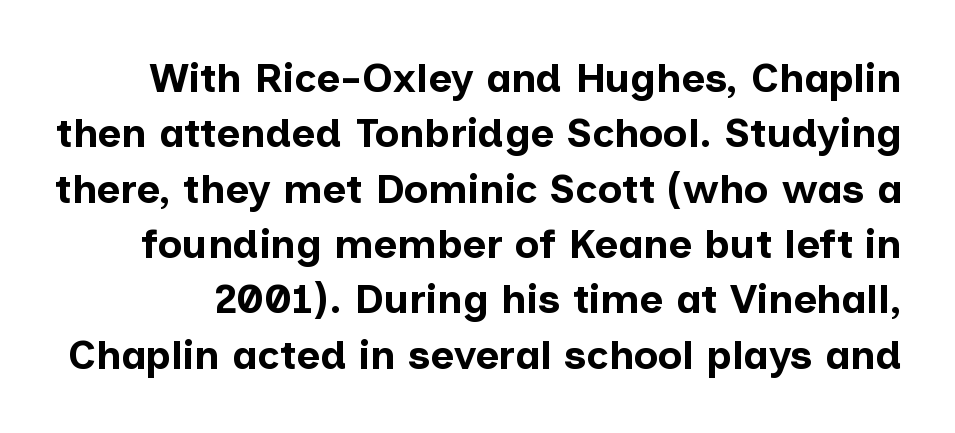
Q: Is the text bold? A: Yes.
Q: Is the text italic (slanted)? A: No, it is upright.
Q: Is the typeface a serif or a sans-serif typeface? A: Sans-serif.
Q: Is the text underlined? A: No.
Q: Is the spacing between letters normal or unusually wide? A: Normal.
Q: Is the spacing between lines tight, normal or loose? A: Normal.
Q: Width (condensed, normal, or wide)? A: Normal.
Q: Stroke contrast? A: Low.
Q: x-height? A: Medium.
Q: Monospaced? A: No.
